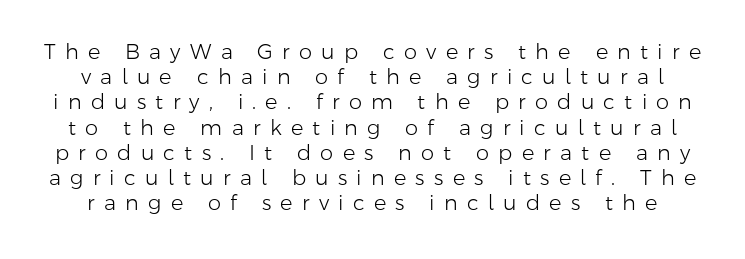
The image shows 21 px text type, upright; set line spacing 1.2x, unusually wide letter spacing (+0.44 em), not underlined.
